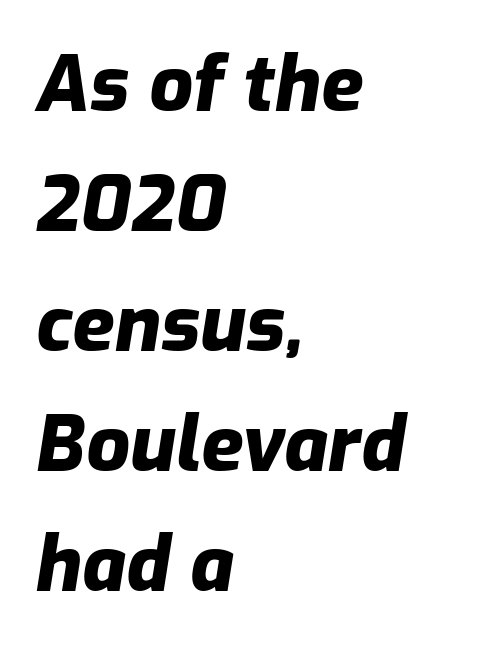
The image shows 77 px heavy type, italic (leaning right); set left-aligned, normal line spacing (1.56x), normal letter spacing, not underlined; low stroke contrast and a medium x-height.
